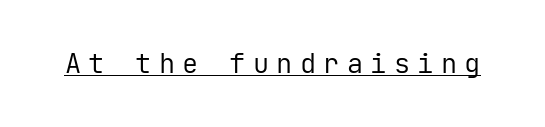
The image shows 27 px text type, upright; set unusually wide letter spacing (+0.27 em), underlined.
